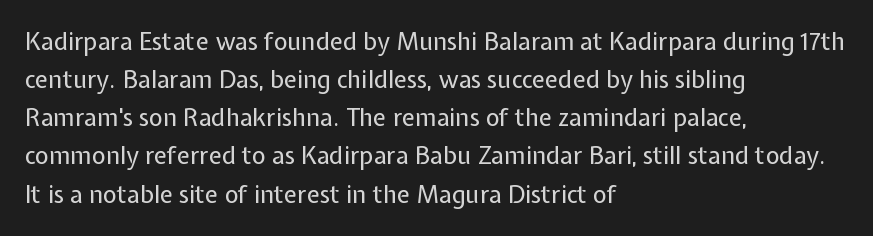
Is there much room between lines? A standard amount, neither cramped nor airy. A roman cut, with each character standing at attention. How are the letters spaced? Ordinarily, with no added tracking. This rendering features lettering with no underline. The paragraph shown leans on its left margin. The weight tops out at a normal text grade.
